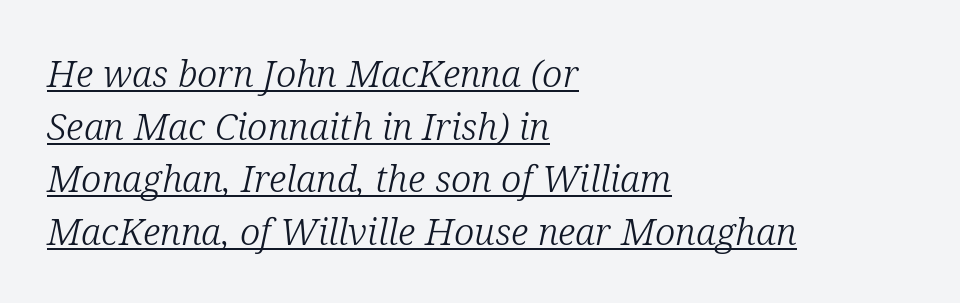
Look at the tracking — it's just the regular setting, nothing added. No extra ink here — the face is not bold. The typography opts for an oblique posture over an upright one. Rows of type keep a routine distance in the vertical direction. Think of a printed novel: that variable character pitch is what you see here.
